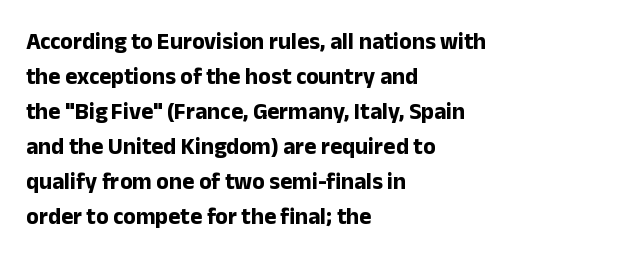
{"italic": "no", "bold": "yes", "underline": "no", "align": "left", "line_spacing": "normal", "line_spacing_ratio": 1.52, "letter_spacing": "normal", "letter_spacing_em": 0.0, "glyph_px": 23}
